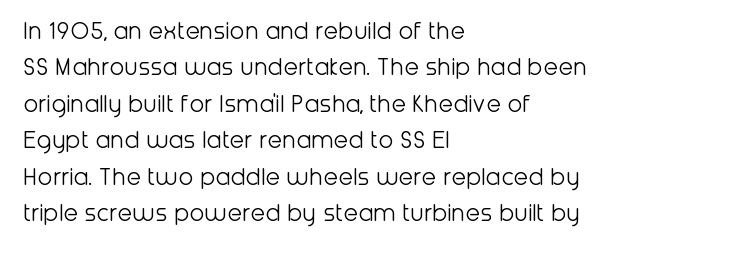
Upright lettering throughout. Reading down the column, the eye jumps a familiar distance to each next line. The typesetting does not lean heavy: it is not bold. Horizontal alignment here is leftward, the default for most running prose. The space directly below the letters is spotless. Glyph-to-glyph distance matches everyday printed text.
